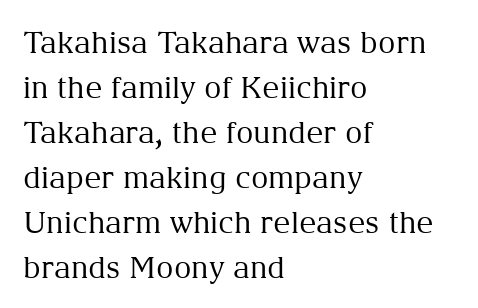
The image shows 30 px regular-weight serif type, upright; set left-aligned, normal line spacing (1.5x), normal letter spacing, not underlined; medium stroke contrast and a medium x-height.
